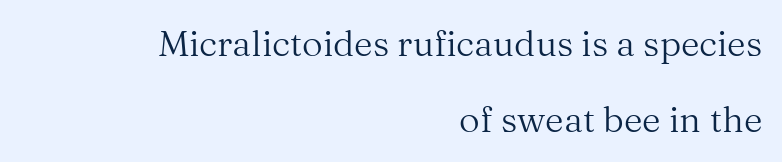
Q: Is the text bold? A: No.
Q: Is the text italic (slanted)? A: No, it is upright.
Q: Is the typeface a serif or a sans-serif typeface? A: Serif.
Q: Is the text underlined? A: No.
Q: How is the paragraph aligned? A: Right-aligned.
Q: Is the spacing between letters normal or unusually wide? A: Normal.
Q: Is the spacing between lines tight, normal or loose? A: Loose.
Q: Width (condensed, normal, or wide)? A: Normal.
Q: Stroke contrast? A: Medium.
Q: x-height? A: Medium.
Q: Monospaced? A: No.
